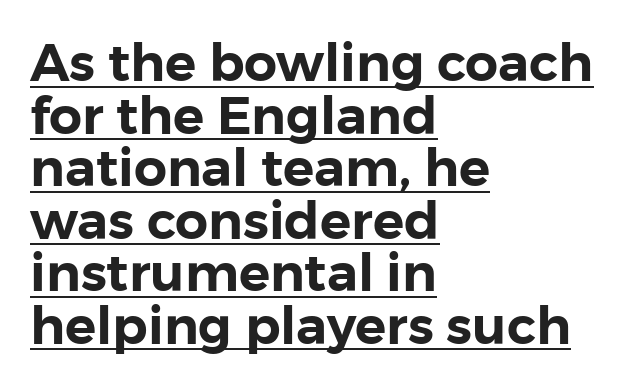
The image shows 52 px sans-serif type, upright; set left-aligned, tight line spacing (1.01x), normal letter spacing, underlined; low stroke contrast and a medium x-height.
